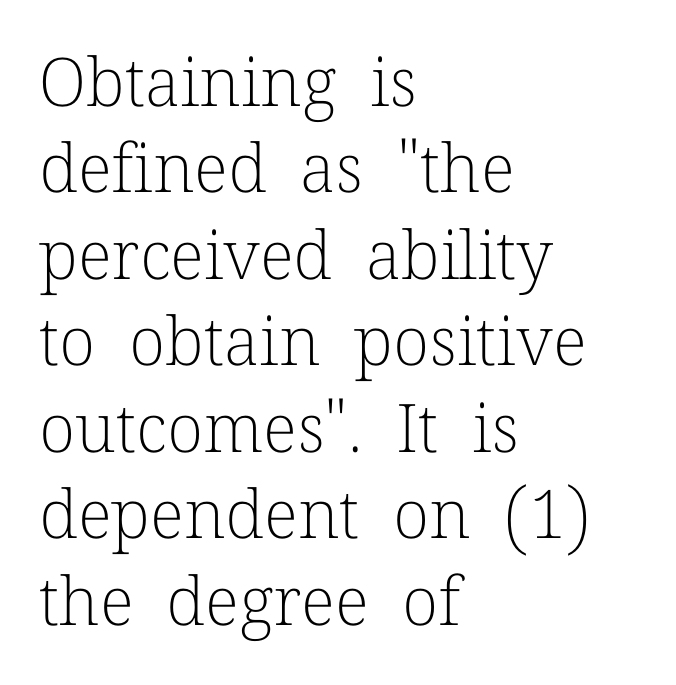
How are the letters spaced? Ordinarily, with no added tracking. Reading down the block, your eye returns to a fixed left position each line. Old-style or modern, the face here clearly has serifs. Regarding leading, the lines here are spaced in the standard way.
